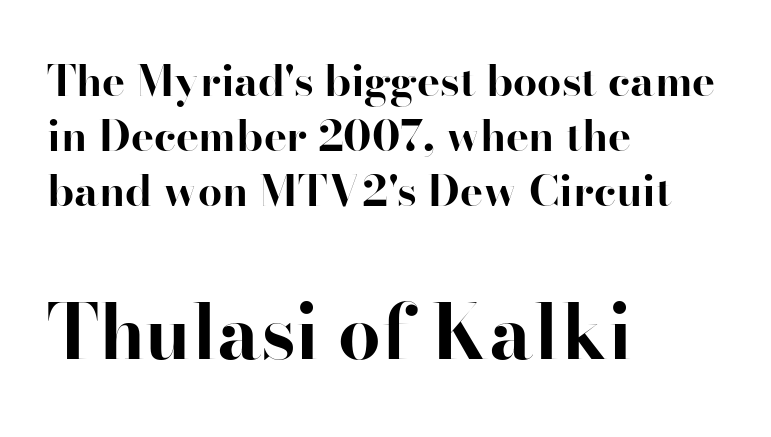
The image shows 76 px bold serif type, upright; set left-aligned, normal line spacing (1.28x), normal letter spacing, not underlined; the second (bottom) block is 1.77x larger; high stroke contrast and a small x-height.
